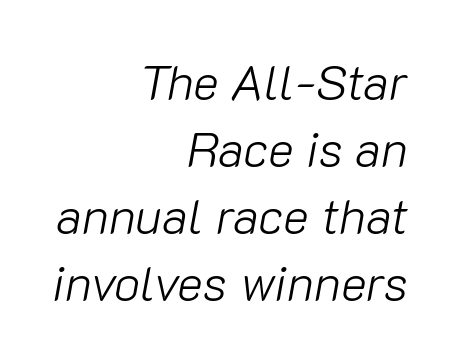
Q: Is the text bold? A: No.
Q: Is the text italic (slanted)? A: Yes, it leans right by about 10 degrees.
Q: Is the text underlined? A: No.
Q: How is the paragraph aligned? A: Right-aligned.
Q: Is the spacing between letters normal or unusually wide? A: Normal.
Q: Is the spacing between lines tight, normal or loose? A: Normal.
Q: Width (condensed, normal, or wide)? A: Normal.
Q: Stroke contrast? A: Low.
Q: x-height? A: Medium.
Q: Monospaced? A: No.
